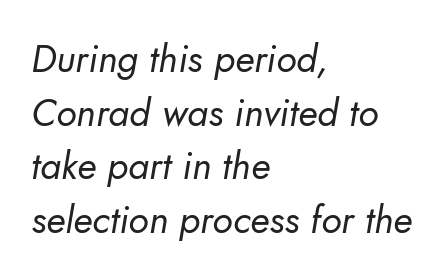
The image shows 38 px regular-weight sans-serif type; set left-aligned, normal line spacing (1.41x), normal letter spacing, not underlined; low stroke contrast and a small x-height.
